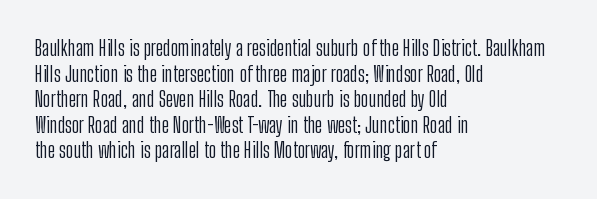
Does extra space separate the letters? No, they use regular spacing. The passage is arranged the way most books set body copy — flush left. The area under the type is left untouched. The face looks like a standard text weight, possibly lighter. Notice how the stems are strictly vertical — no italics here.
